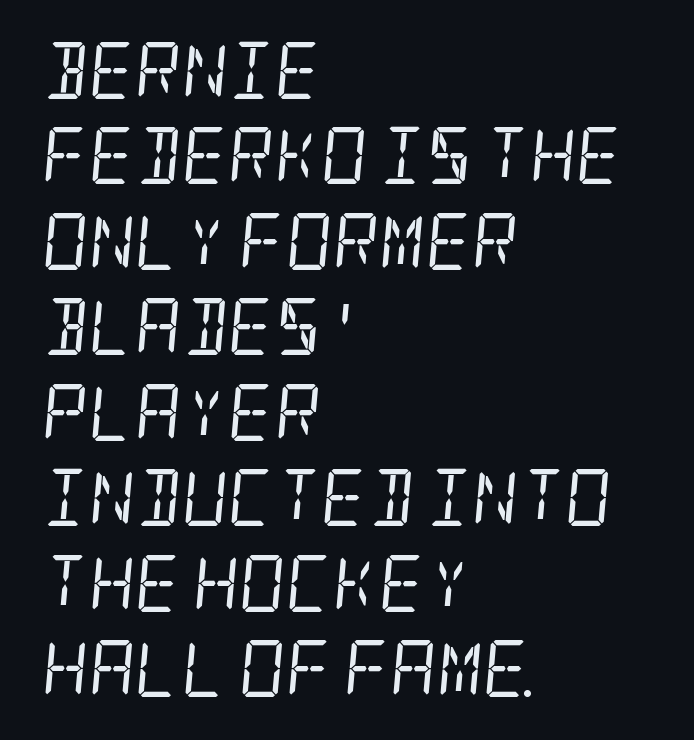
One-word summary of the alignment: left. Each stroke keeps to a modest, everyday thickness or less. You can tell from the footed stems that serif type was used. Decoration check: the copy has no underline. No extra tracking has been applied to these lines. The font's italic variant was chosen for this text.
